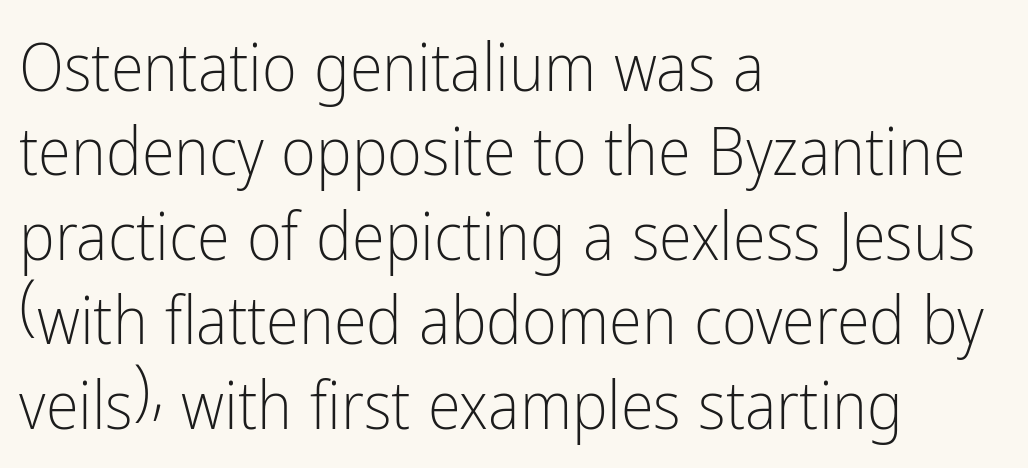
{"serif": "no", "italic": "no", "bold": "no", "weight": "light", "width": "condensed", "stroke_contrast": "low", "x_height": "medium", "monospaced": "no", "underline": "no", "align": "left", "line_spacing": "normal", "line_spacing_ratio": 1.26, "letter_spacing": "normal", "letter_spacing_em": 0.0, "glyph_px": 67}
